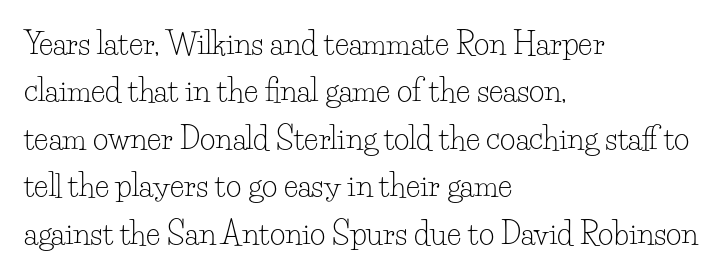
In terms of letterform style, serifs are clearly present. If you drew a line through each stem, it would be perfectly vertical. Caption: multi-line text, flush left, ragged right. Baseline-to-baseline distance is the conventional proportion of letter height. Letters have the restrained weight of plain body copy at most.
